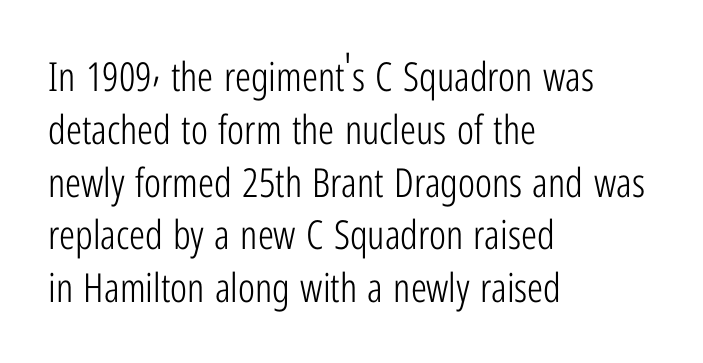
{"serif": "no", "italic": "no", "bold": "no", "weight": "light", "width": "condensed", "stroke_contrast": "low", "x_height": "medium", "monospaced": "no", "underline": "no", "align": "left", "line_spacing": "normal", "line_spacing_ratio": 1.32, "letter_spacing": "normal", "letter_spacing_em": 0.0, "glyph_px": 40}
